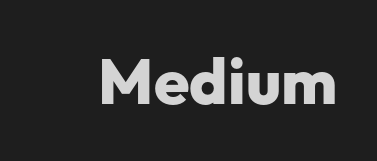
{"serif": "no", "italic": "no", "bold": "yes", "weight": "heavy", "width": "normal", "stroke_contrast": "low", "x_height": "medium", "monospaced": "no", "underline": "no", "letter_spacing": "normal", "letter_spacing_em": 0.0, "glyph_px": 64}
